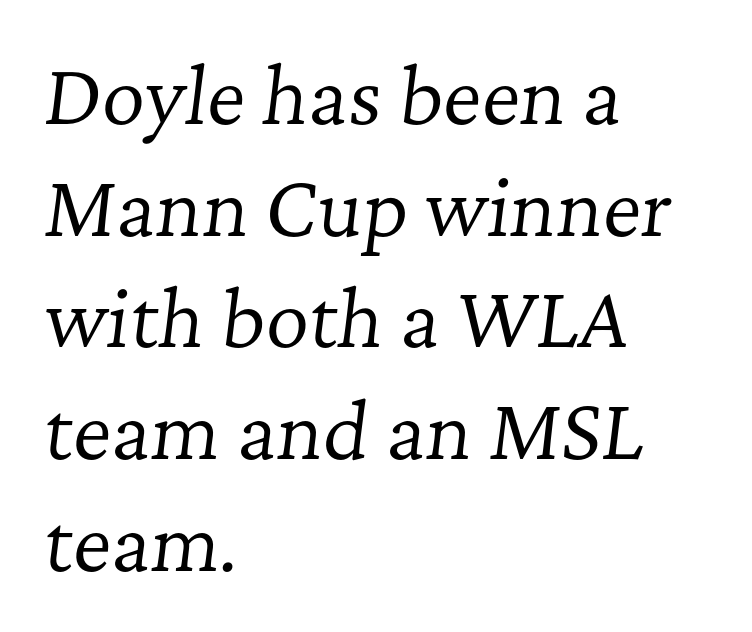
{"serif": "yes", "italic": "yes", "lean": "right", "slant_degrees": 7, "bold": "no", "weight": "regular", "width": "normal", "stroke_contrast": "low", "x_height": "medium", "monospaced": "no", "underline": "no", "align": "left", "line_spacing": "normal", "line_spacing_ratio": 1.49, "letter_spacing": "normal", "letter_spacing_em": 0.0, "glyph_px": 75}
